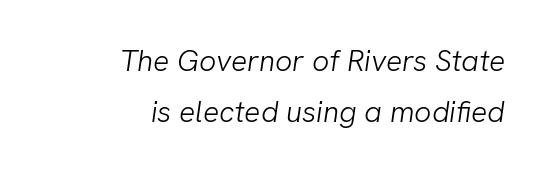
The image shows 30 px light sans-serif type; set right-aligned, normal line spacing (1.69x), normal letter spacing, not underlined; low stroke contrast and a medium x-height.
